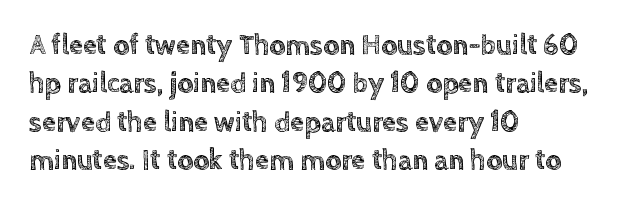
Clear beneath every line of the passage. The rendering uses natural spacing where letterforms have individual widths. These lines are set flush left with a ragged right edge. The gaps between neighbouring characters are ordinary and unremarkable.
